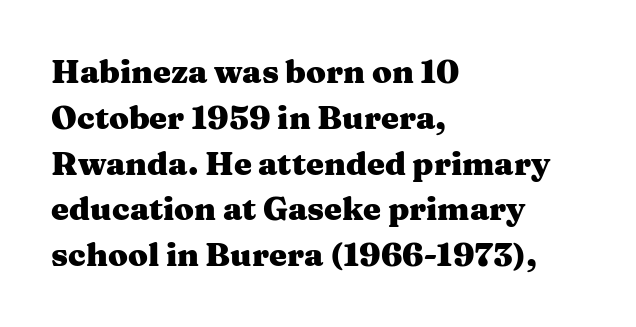
The image shows 32 px heavy, wide serif type, upright; set left-aligned, normal line spacing (1.43x), normal letter spacing, not underlined; medium stroke contrast and a medium x-height.
